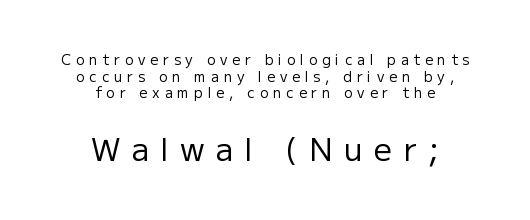
{"serif": "no", "italic": "no", "bold": "no", "weight": "regular", "width": "normal", "stroke_contrast": "low", "x_height": "medium", "monospaced": "no", "underline": "no", "align": "center", "line_spacing_ratio": 1.18, "letter_spacing": "wide", "letter_spacing_em": 0.35, "larger_block": "second", "size_ratio": 2.29, "glyph_px": 32}
